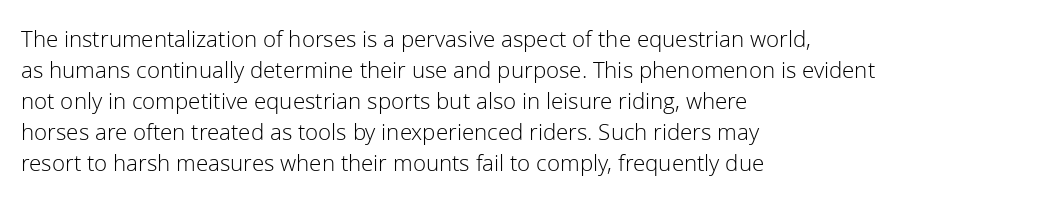
{"italic": "no", "bold": "no", "underline": "no", "align": "left", "line_spacing": "normal", "line_spacing_ratio": 1.29, "letter_spacing": "normal", "letter_spacing_em": 0.0, "glyph_px": 24}
